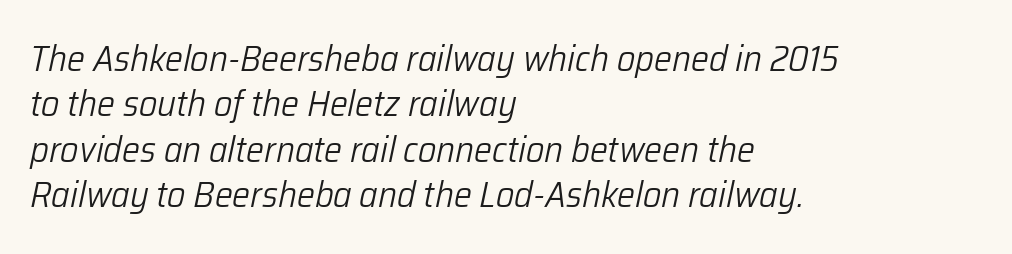
{"italic": "yes", "lean": "right", "slant_degrees": 12, "bold": "no", "weight": "light", "width": "normal", "stroke_contrast": "low", "x_height": "medium", "monospaced": "no", "underline": "no", "align": "left", "line_spacing": "normal", "line_spacing_ratio": 1.26, "letter_spacing": "normal", "letter_spacing_em": 0.0, "glyph_px": 36}
